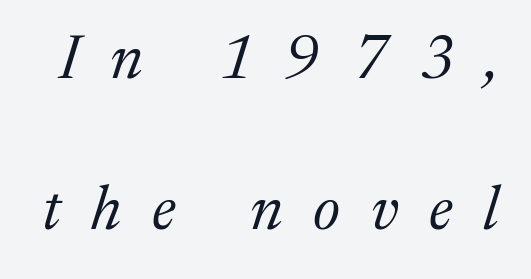
Whoever set this chose breathing room over compactness in the vertical rhythm. Observe the lean: these are italic letterforms. Character widths vary here, with narrow letters taking less room than wide ones. Stem width sits at or under what a default text font uses.
